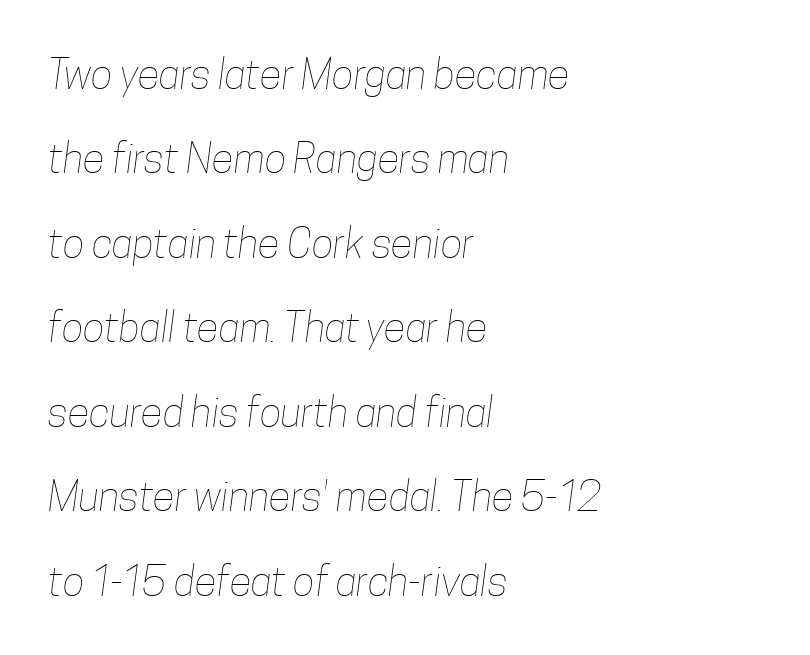
{"bold": "no", "weight": "thin", "width": "condensed", "stroke_contrast": "low", "x_height": "medium", "monospaced": "no", "underline": "no", "align": "left", "line_spacing": "loose", "line_spacing_ratio": 2.06, "letter_spacing": "normal", "letter_spacing_em": 0.0, "glyph_px": 41}
